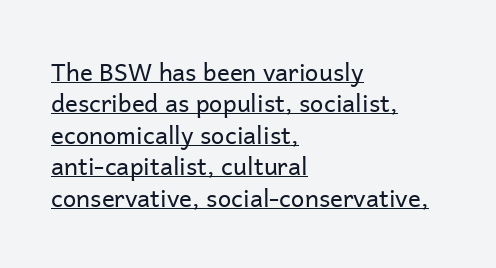
Q: Is the text bold? A: No.
Q: Is the text italic (slanted)? A: No, it is upright.
Q: Is the text underlined? A: Yes.
Q: How is the paragraph aligned? A: Left-aligned.
Q: Is the spacing between letters normal or unusually wide? A: Normal.
Q: Is the spacing between lines tight, normal or loose? A: Normal.
